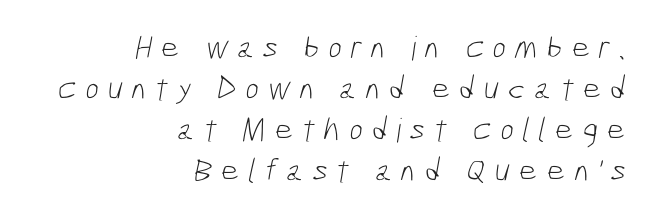
The letters are spread apart with noticeably loose tracking. The face used here is proportionally spaced, like ordinary book or web type. Only glyphs here, with clear space below each row. Summary of weight: not heavy and not bold.
